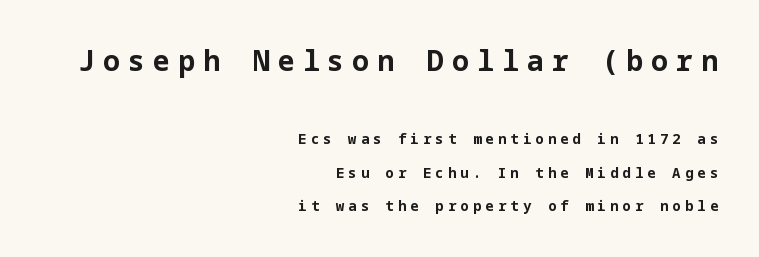
Q: Is the text bold? A: Yes.
Q: Is the text italic (slanted)? A: No, it is upright.
Q: Is the typeface a serif or a sans-serif typeface? A: Sans-serif.
Q: Is the text underlined? A: No.
Q: How is the paragraph aligned? A: Right-aligned.
Q: Is the spacing between letters normal or unusually wide? A: Unusually wide.
Q: Is the spacing between lines tight, normal or loose? A: Loose.
Q: Which block of text is set in a larger size, the first (top) or the second (bottom)? A: The first (top) one.
Q: Width (condensed, normal, or wide)? A: Normal.
Q: Stroke contrast? A: Low.
Q: x-height? A: Medium.
